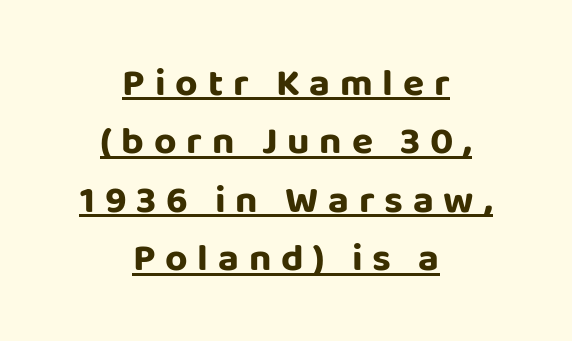
The image shows 39 px bold sans-serif type, upright; set centered, normal line spacing (1.5x), unusually wide letter spacing (+0.25 em), underlined; low stroke contrast and a large x-height.
